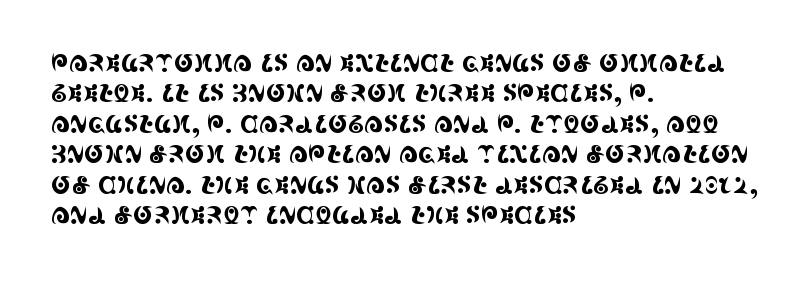
{"italic": "no", "underline": "no", "align": "left", "line_spacing": "normal", "line_spacing_ratio": 1.27, "letter_spacing": "normal", "letter_spacing_em": 0.0, "glyph_px": 24}
